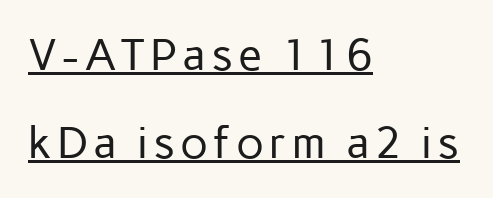
The image shows 44 px regular-weight sans-serif type, upright; set left-aligned, loose line spacing (1.99x), underlined; low stroke contrast and a medium x-height.
